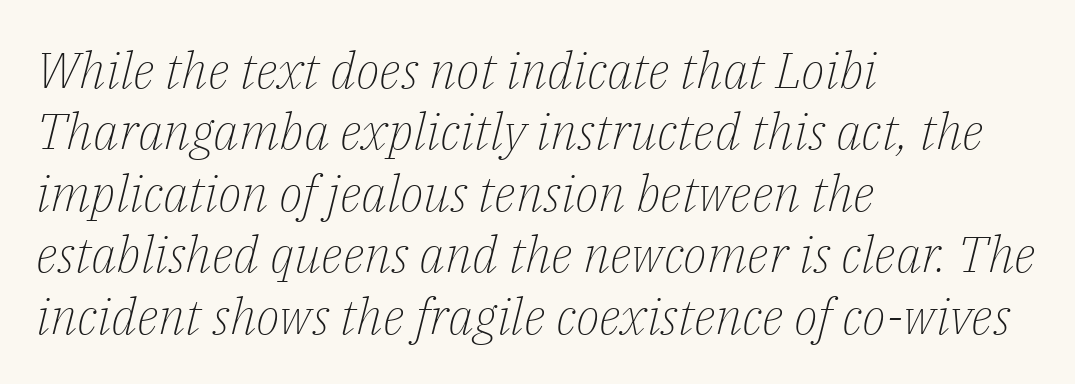
The image shows 50 px light serif type, italic (leaning right); set left-aligned, line spacing 1.23x, normal letter spacing, not underlined; low stroke contrast and a medium x-height.
